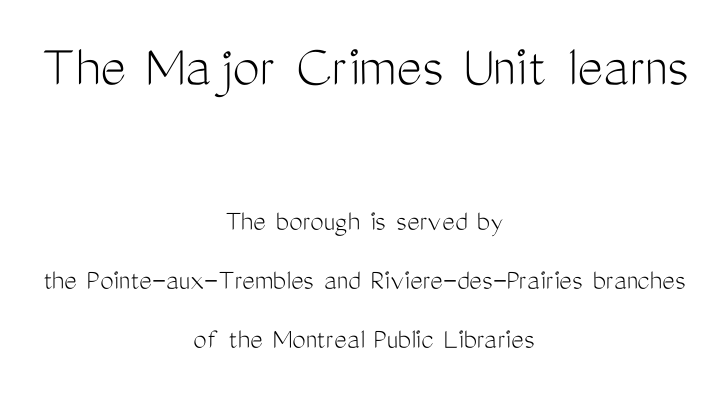
The image shows 61 px light, condensed sans-serif type, upright; set centered, loose line spacing (1.96x), normal letter spacing, not underlined; the first (top) block is 2.03x larger; medium stroke contrast and a medium x-height.
